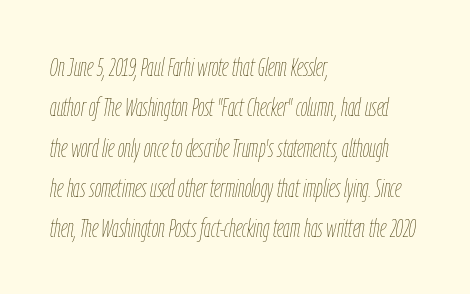
The whole block is typeset with a tilt. Bare-footed words on every line. The passage shown is not bold in any degree. A typesetter would call this zero additional tracking.
